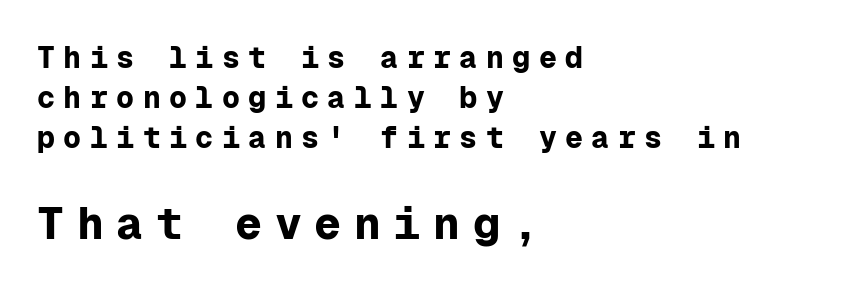
{"serif": "no", "italic": "no", "bold": "yes", "weight": "bold", "width": "normal", "stroke_contrast": "low", "x_height": "medium", "monospaced": "yes", "underline": "no", "align": "left", "line_spacing": "normal", "line_spacing_ratio": 1.33, "letter_spacing": "wide", "letter_spacing_em": 0.28, "larger_block": "second", "size_ratio": 1.5, "glyph_px": 45}
